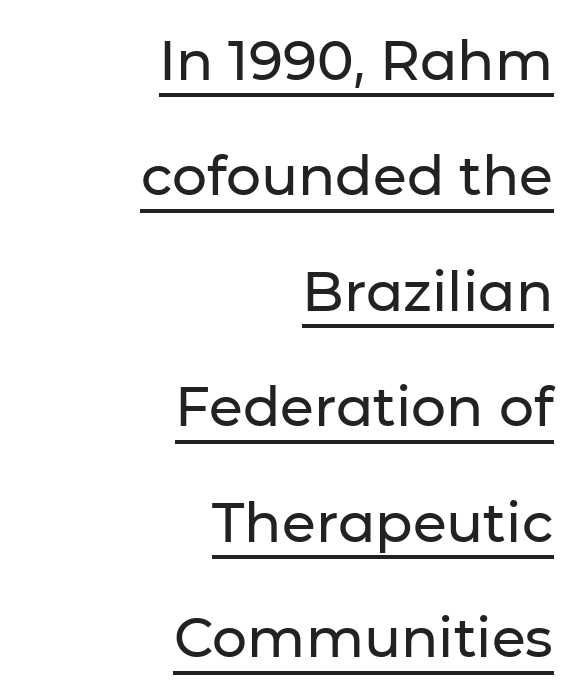
The lettering stays uniformly vertical, giving the passage a roman look. Spacing verdict: proportional, widths tailored to each character. The type is set solid horizontally, with unmodified tracking. Honestly, the rows look like they've been pulled way apart.
